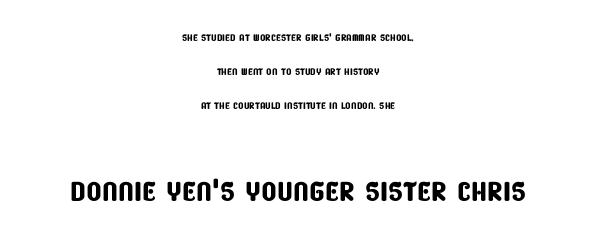
{"serif": "no", "width": "condensed", "stroke_contrast": "low", "x_height": "large", "monospaced": "no", "underline": "no", "align": "center", "line_spacing": "loose", "line_spacing_ratio": 2.44, "letter_spacing": "normal", "letter_spacing_em": 0.0, "larger_block": "second", "size_ratio": 2.86, "glyph_px": 40}
